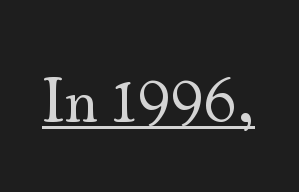
The image shows 64 px regular-weight serif type, upright; set normal letter spacing, underlined; medium stroke contrast and a small x-height.
